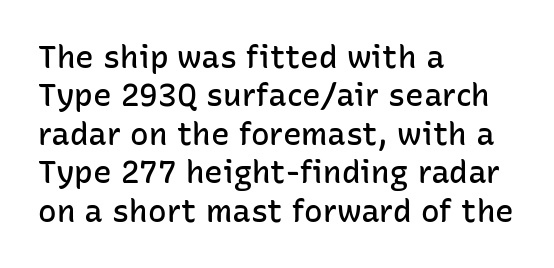
{"serif": "no", "italic": "no", "bold": "semi", "weight": "semibold", "width": "normal", "stroke_contrast": "low", "x_height": "medium", "monospaced": "no", "underline": "no", "align": "left", "line_spacing_ratio": 1.24, "letter_spacing": "normal", "letter_spacing_em": 0.0, "glyph_px": 31}
